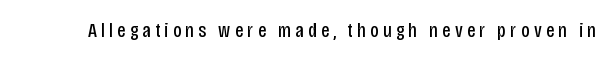
Italic? Not at all — the glyphs are vertical. The zone under the glyphs is completely vacant. Letter spacing: wide. Nothing heavy about these letters — not bold at all.
